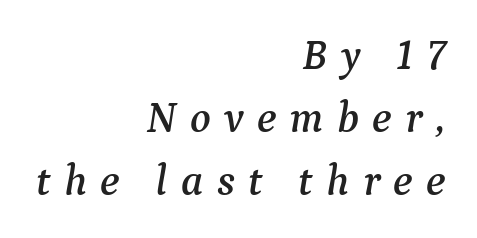
Q: Is the text italic (slanted)? A: Yes, it leans right by about 9 degrees.
Q: Is the typeface a serif or a sans-serif typeface? A: Serif.
Q: Is the text underlined? A: No.
Q: How is the paragraph aligned? A: Right-aligned.
Q: Is the spacing between letters normal or unusually wide? A: Unusually wide.
Q: Is the spacing between lines tight, normal or loose? A: Normal.
Q: Width (condensed, normal, or wide)? A: Normal.
Q: Stroke contrast? A: Medium.
Q: x-height? A: Medium.
Q: Monospaced? A: No.
